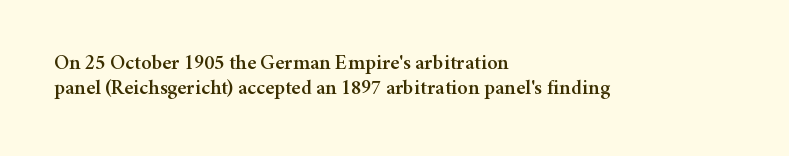
{"italic": "no", "underline": "no", "align": "left", "line_spacing_ratio": 1.2, "letter_spacing": "normal", "letter_spacing_em": 0.0, "glyph_px": 21}
